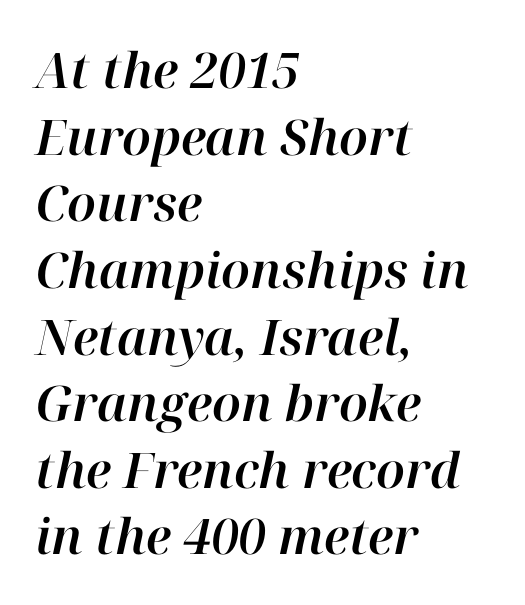
{"italic": "yes", "lean": "right", "slant_degrees": 12, "width": "normal", "stroke_contrast": "high", "x_height": "medium", "monospaced": "no", "underline": "no", "align": "left", "line_spacing": "normal", "line_spacing_ratio": 1.36, "letter_spacing": "normal", "letter_spacing_em": 0.0, "glyph_px": 49}
